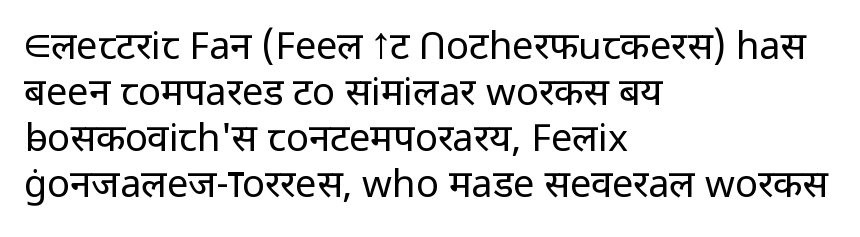
Is this a fixed-width face? No — the glyphs have proportional, varying widths. This sample is left-justified, so line endings fall wherever the words run out. Designer's note — italics off, roman on. A clean baseline with only descenders dipping below it. Compared with typical body copy, the letter spacing here is the same.
